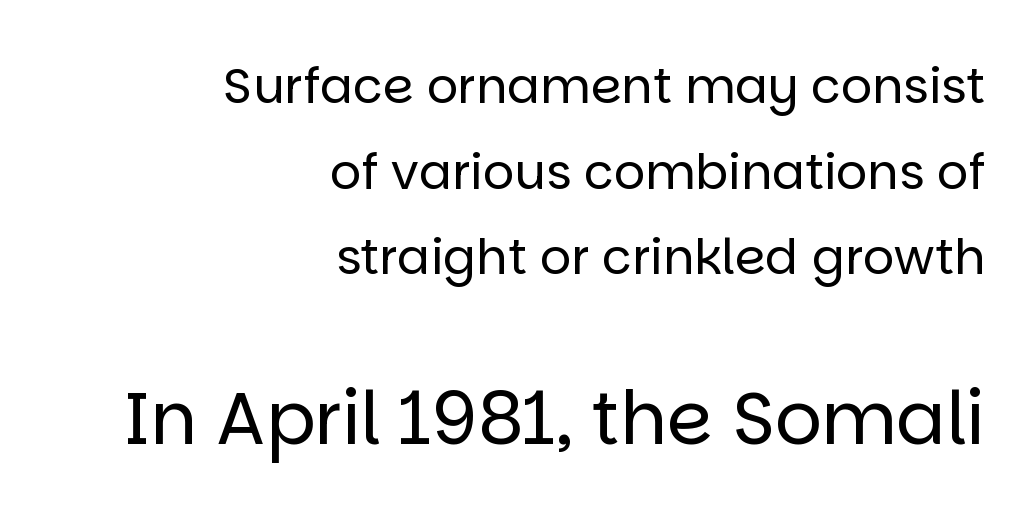
The gaps between neighbouring characters are ordinary and unremarkable. Stroke mass is kept to a normal reading level or below. You could not count columns in this text — the font is proportionally spaced. What kind of face is this? One without serifs — a sans. The lower block of text is set noticeably larger than the block above it.
